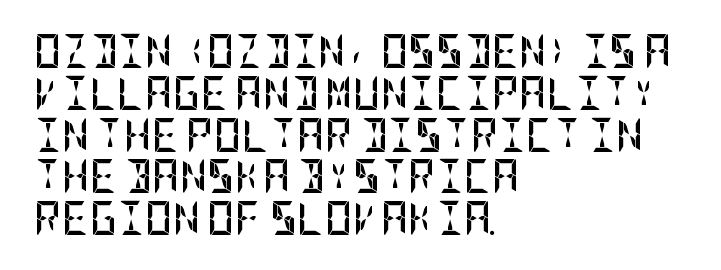
Q: Is the text bold? A: Yes.
Q: Is the text italic (slanted)? A: No, it is upright.
Q: Is the typeface a serif or a sans-serif typeface? A: Sans-serif.
Q: Is the text underlined? A: No.
Q: How is the paragraph aligned? A: Left-aligned.
Q: Is the spacing between letters normal or unusually wide? A: Normal.
Q: Width (condensed, normal, or wide)? A: Condensed.
Q: Stroke contrast? A: Low.
Q: x-height? A: Large.
